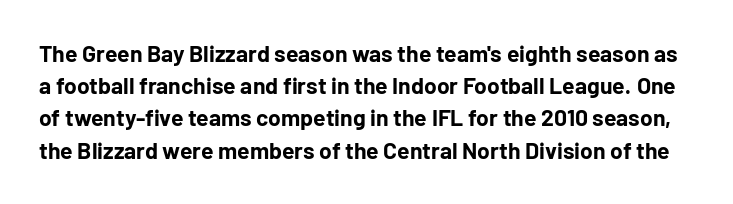
{"italic": "no", "bold": "yes", "underline": "no", "line_spacing": "normal", "line_spacing_ratio": 1.4, "letter_spacing": "normal", "letter_spacing_em": 0.0, "glyph_px": 23}
